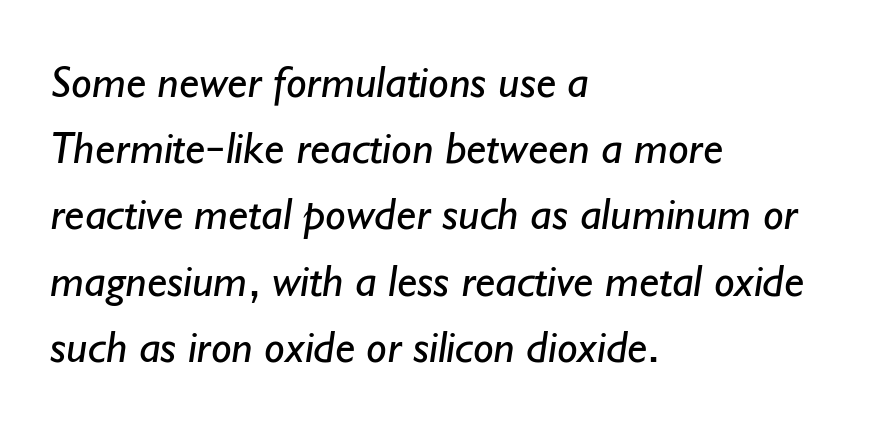
{"serif": "no", "bold": "no", "weight": "regular", "width": "normal", "stroke_contrast": "low", "x_height": "small", "monospaced": "no", "underline": "no", "align": "left", "line_spacing": "normal", "line_spacing_ratio": 1.44, "letter_spacing": "normal", "letter_spacing_em": 0.0, "glyph_px": 46}
